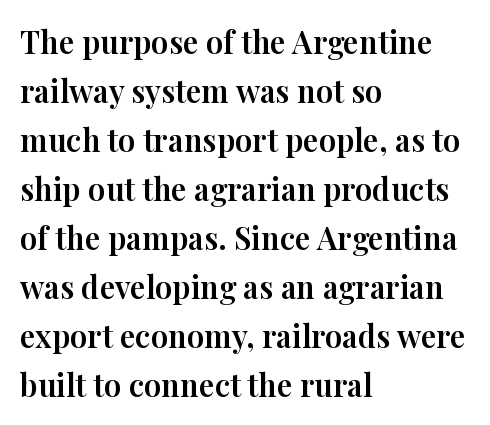
Q: Is the text italic (slanted)? A: No, it is upright.
Q: Is the typeface a serif or a sans-serif typeface? A: Serif.
Q: Is the text underlined? A: No.
Q: How is the paragraph aligned? A: Left-aligned.
Q: Is the spacing between letters normal or unusually wide? A: Normal.
Q: Is the spacing between lines tight, normal or loose? A: Normal.
Q: Width (condensed, normal, or wide)? A: Normal.
Q: Stroke contrast? A: High.
Q: x-height? A: Medium.
Q: Monospaced? A: No.
